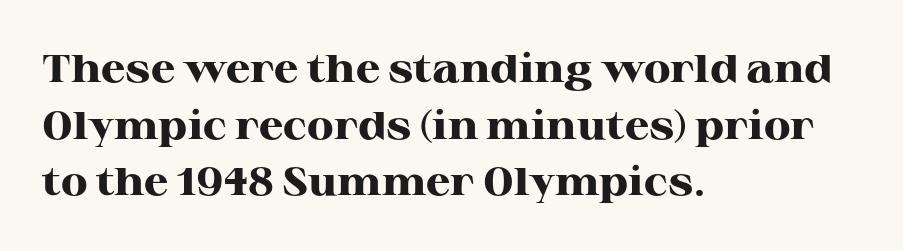
The rendering keeps characters at their native spacing. Character widths vary here, with narrow letters taking less room than wide ones. The paragraph shown leans on its left margin. Serif or sans? Serif — the stroke terminals have little feet.
